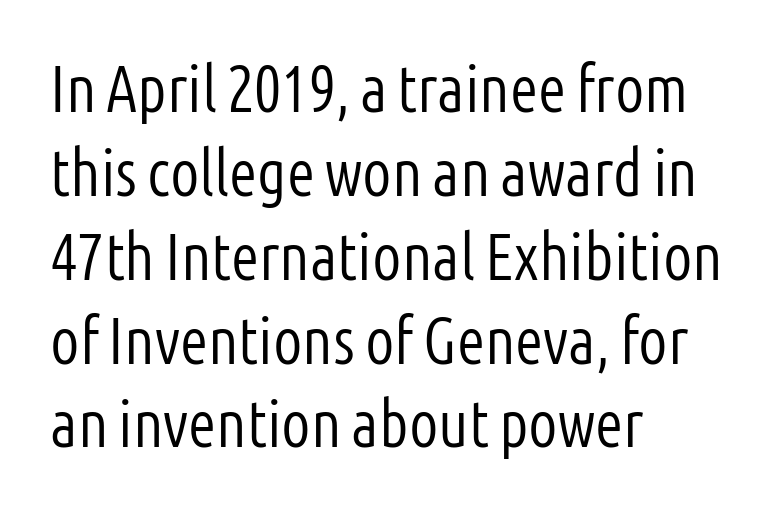
The image shows 65 px light, condensed sans-serif type, upright; set left-aligned, normal line spacing (1.29x), normal letter spacing, not underlined; low stroke contrast and a medium x-height.
